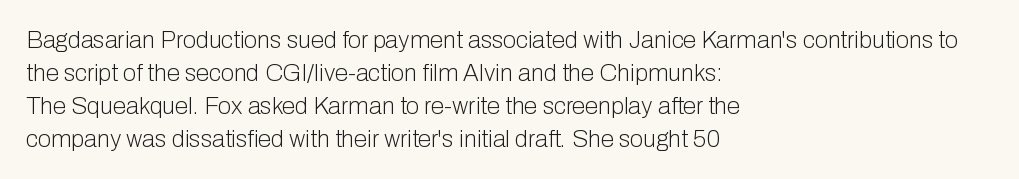
Q: Is the text bold? A: No.
Q: Is the text italic (slanted)? A: No, it is upright.
Q: Is the text underlined? A: No.
Q: How is the paragraph aligned? A: Left-aligned.
Q: Is the spacing between letters normal or unusually wide? A: Normal.
Q: Is the spacing between lines tight, normal or loose? A: Normal.
